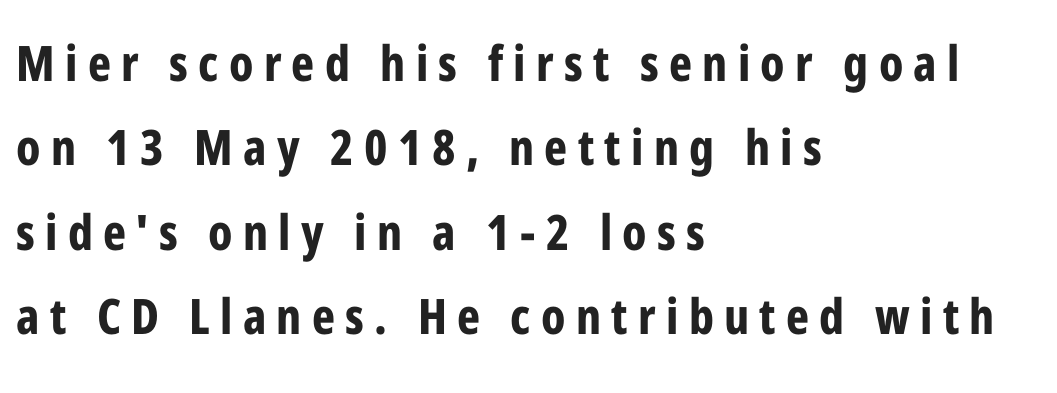
The image shows 49 px bold, condensed sans-serif type, upright; set left-aligned, line spacing 1.72x, unusually wide letter spacing (+0.21 em), not underlined; low stroke contrast and a medium x-height.
